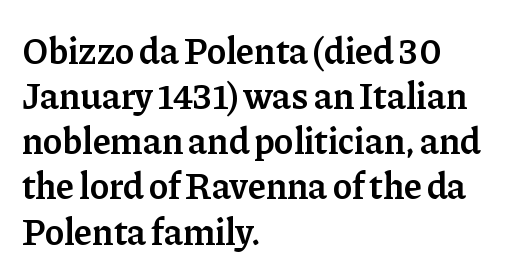
Q: Is the text bold? A: Semi-bold.
Q: Is the text italic (slanted)? A: No, it is upright.
Q: Is the typeface a serif or a sans-serif typeface? A: Serif.
Q: Is the text underlined? A: No.
Q: How is the paragraph aligned? A: Left-aligned.
Q: Is the spacing between letters normal or unusually wide? A: Normal.
Q: Width (condensed, normal, or wide)? A: Normal.
Q: Stroke contrast? A: Low.
Q: x-height? A: Medium.
Q: Monospaced? A: No.
